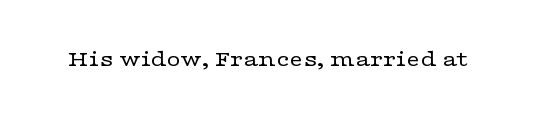
Q: Is the text bold? A: No.
Q: Is the text italic (slanted)? A: No, it is upright.
Q: Is the text underlined? A: No.
Q: Is the spacing between letters normal or unusually wide? A: Normal.
